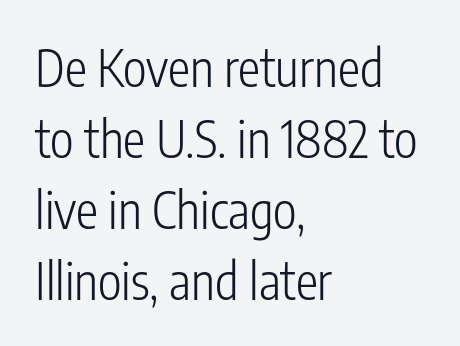
The image shows 50 px light, condensed sans-serif type, upright; set left-aligned, normal line spacing (1.42x), normal letter spacing, not underlined; low stroke contrast and a medium x-height.
